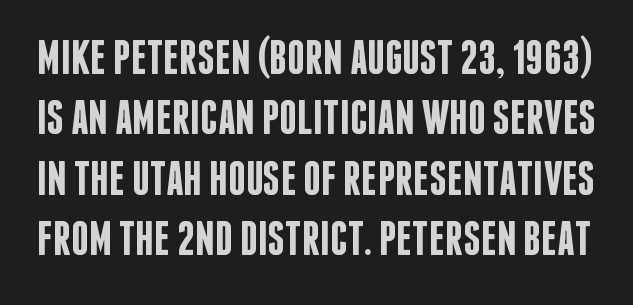
A bit beefed up — I'd call it semibold rather than bold. The space directly below the letters is spotless. Look at the bottom of the vertical strokes: they stop flat, with no serifs. Nope, not italic — everything's standing straight. You could not count columns in this text — the font is proportionally spaced. In terms of letterspacing, this is plain default setting.
